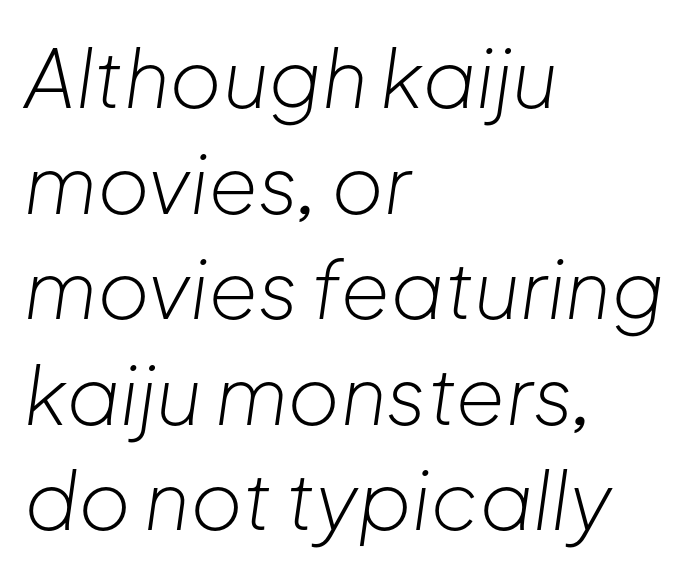
The image shows 80 px light type, italic (leaning right); set left-aligned, normal line spacing (1.32x), normal letter spacing, not underlined; low stroke contrast and a medium x-height.
